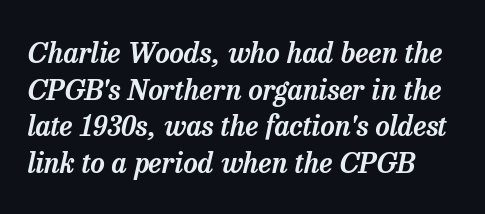
The image shows 28 px serif type, italic (leaning right); set normal line spacing (1.31x), normal letter spacing, not underlined; low stroke contrast and a medium x-height.
